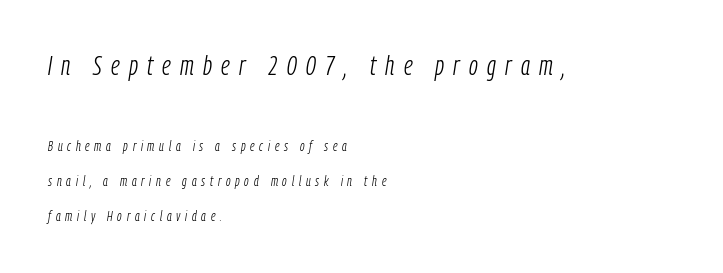
Q: Is the text bold? A: No.
Q: Is the text italic (slanted)? A: Yes, it leans right by about 9 degrees.
Q: Is the text underlined? A: No.
Q: How is the paragraph aligned? A: Left-aligned.
Q: Is the spacing between letters normal or unusually wide? A: Unusually wide.
Q: Is the spacing between lines tight, normal or loose? A: Loose.
Q: Which block of text is set in a larger size, the first (top) or the second (bottom)? A: The first (top) one.
